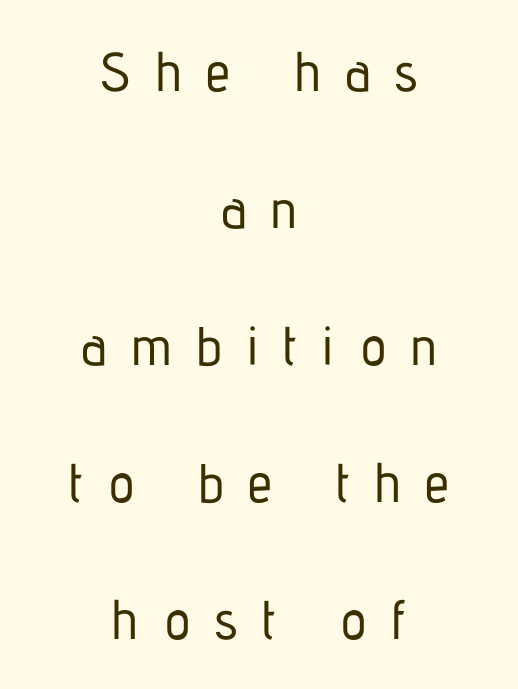
Centered paragraph, ragged on both sides. No word sits above an underline. Unlike italic type, these characters show no tilt at all. Honestly, the rows look like they've been pulled way apart. This sample has the flowing, uneven cadence of proportional lettering. The face used here is rendered with a markedly widened letterfit.
